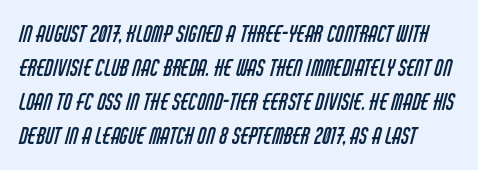
Tracking here is standard; glyphs follow each other at the usual distance. The baseline area is clear. Interline gaps are of average width in this sample. Summary of weight: not heavy and not bold.
